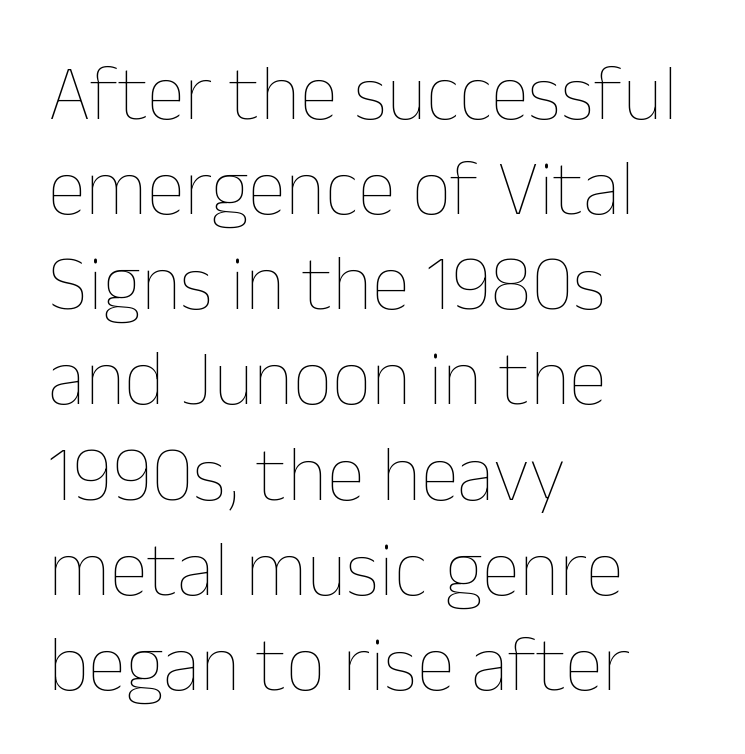
Every character sits straight up, as roman type does. Check under the words: just untouched page. The typesetting does not lean heavy: it is not bold. The letterforms sit shoulder to shoulder at normal distance. A typesetter would call this proportional, since set widths differ per character. Leftover space on each line is placed entirely after the last word.
